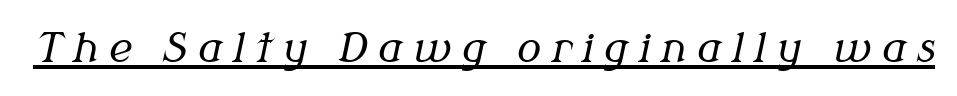
What kind of face is this? One with serifs. Is the type slanted? Yes — the strokes lean at a clear angle. These lines have a slow, spaced-out rhythm from letter to letter. Underline: present. The rendering uses natural spacing where letterforms have individual widths. Compared with a typical body face, this is equally light or lighter still.
